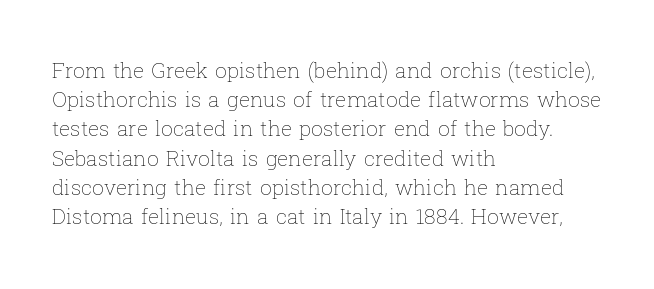
{"italic": "no", "bold": "no", "underline": "no", "align": "left", "line_spacing": "normal", "line_spacing_ratio": 1.39, "letter_spacing": "normal", "letter_spacing_em": 0.0, "glyph_px": 21}
